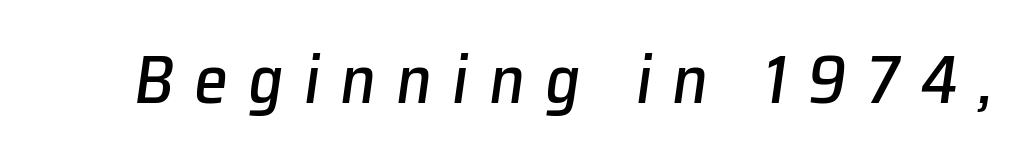
The image shows 68 px text type, italic (leaning right); set unusually wide letter spacing (+0.3 em), not underlined; low stroke contrast and a medium x-height.
